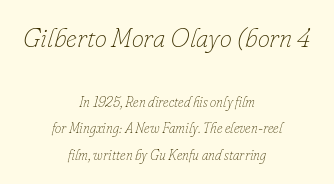
Q: Is the text bold? A: No.
Q: Is the text italic (slanted)? A: Yes, it leans right by about 16 degrees.
Q: Is the text underlined? A: No.
Q: How is the paragraph aligned? A: Centered.
Q: Is the spacing between letters normal or unusually wide? A: Normal.
Q: Which block of text is set in a larger size, the first (top) or the second (bottom)? A: The first (top) one.
